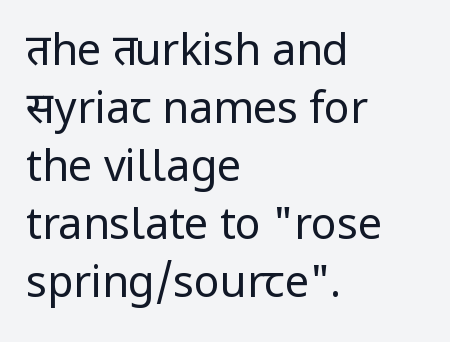
Spacing verdict: proportional, widths tailored to each character. I'd call this a sans setting — the letters go barefoot. Successive baselines arrive at the customary interval. Nobody drew a line under any word here. It's the straight-up-and-down kind of type.
